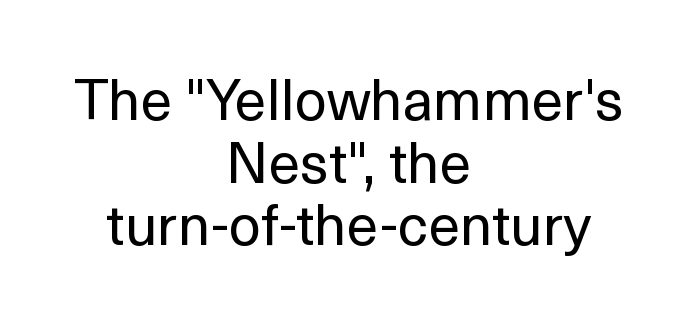
Regarding serifs, this sample does without them. Honestly, there is no underline to notice here at all. Stroke mass is kept to a normal reading level or below. Whoever set this chose condensed vertical rhythm over breathing room.
